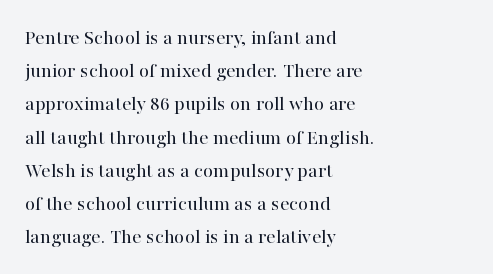
{"italic": "no", "bold": "no", "underline": "no", "align": "left", "line_spacing": "normal", "line_spacing_ratio": 1.58, "letter_spacing": "normal", "letter_spacing_em": 0.0, "glyph_px": 21}
